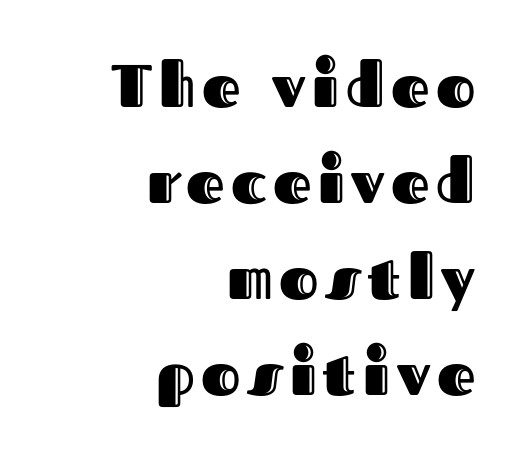
The image shows 60 px text type, upright; set right-aligned, normal line spacing (1.6x), not underlined; a medium x-height.
